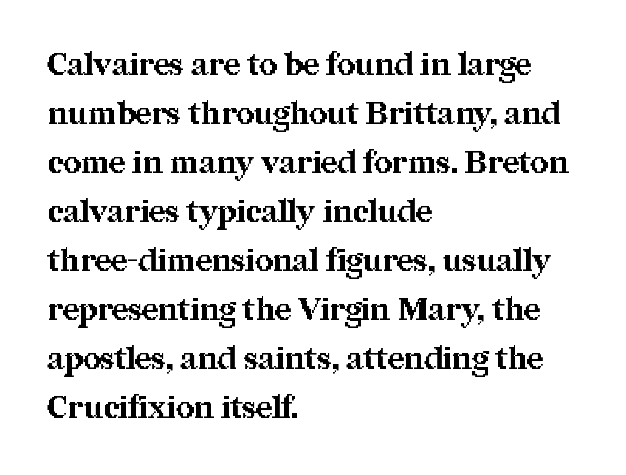
Q: Is the text bold? A: Yes.
Q: Is the text italic (slanted)? A: No, it is upright.
Q: Is the typeface a serif or a sans-serif typeface? A: Serif.
Q: Is the text underlined? A: No.
Q: How is the paragraph aligned? A: Left-aligned.
Q: Is the spacing between letters normal or unusually wide? A: Normal.
Q: Is the spacing between lines tight, normal or loose? A: Normal.
Q: Width (condensed, normal, or wide)? A: Normal.
Q: Stroke contrast? A: Medium.
Q: x-height? A: Medium.
Q: Monospaced? A: No.
